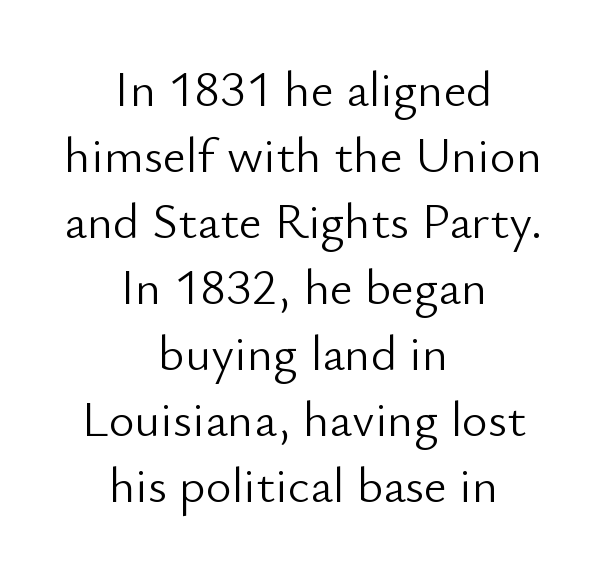
The image shows 50 px light sans-serif type, upright; set centered, normal line spacing (1.32x), normal letter spacing, not underlined; low stroke contrast and a small x-height.
